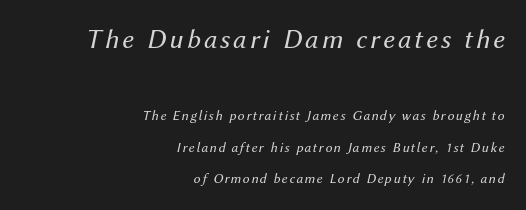
Q: Is the text bold? A: No.
Q: Is the text italic (slanted)? A: Yes, it leans right by about 12 degrees.
Q: Is the text underlined? A: No.
Q: How is the paragraph aligned? A: Right-aligned.
Q: Is the spacing between lines tight, normal or loose? A: Loose.
Q: Which block of text is set in a larger size, the first (top) or the second (bottom)? A: The first (top) one.
Q: Width (condensed, normal, or wide)? A: Normal.
Q: Stroke contrast? A: Medium.
Q: x-height? A: Medium.
Q: Monospaced? A: No.
